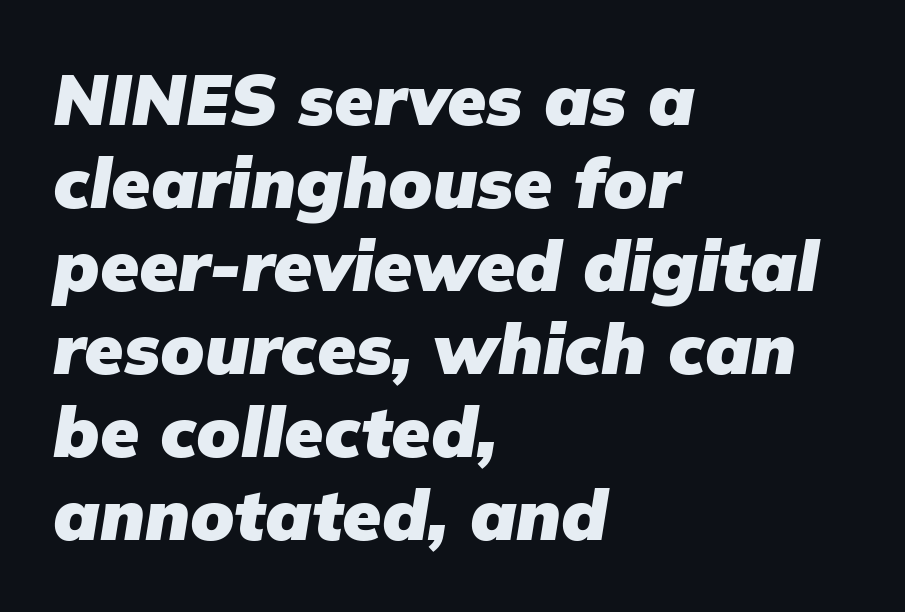
The image shows 71 px heavy type, italic (leaning right); set left-aligned, line spacing 1.17x, normal letter spacing, not underlined; low stroke contrast and a medium x-height.
